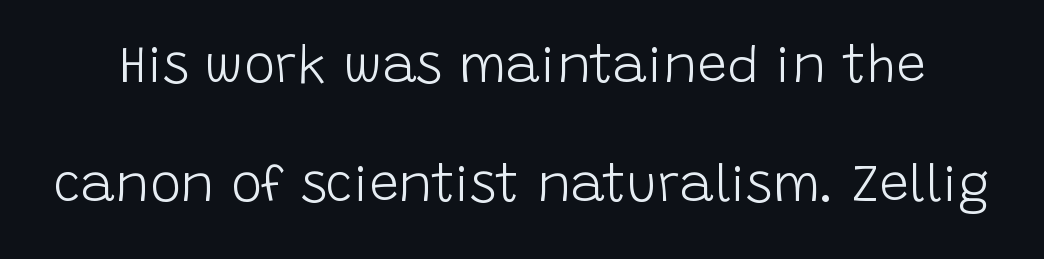
{"serif": "no", "italic": "no", "bold": "no", "weight": "light", "width": "normal", "stroke_contrast": "low", "x_height": "large", "monospaced": "no", "underline": "no", "line_spacing": "loose", "line_spacing_ratio": 2.29, "letter_spacing": "normal", "letter_spacing_em": 0.0, "glyph_px": 52}
